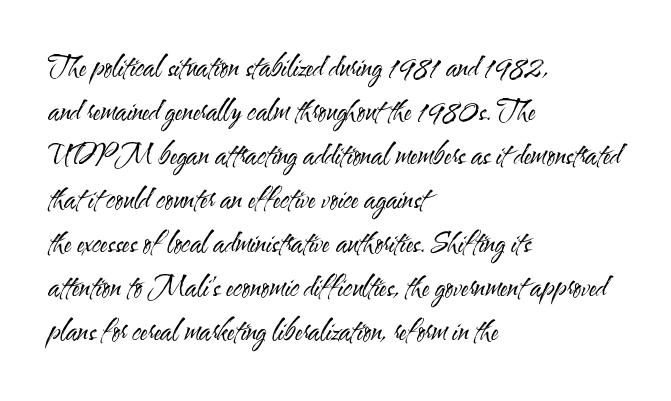
The image shows 28 px regular-weight, condensed sans-serif type; set left-aligned, normal line spacing (1.57x), normal letter spacing, not underlined; medium stroke contrast and a small x-height.
